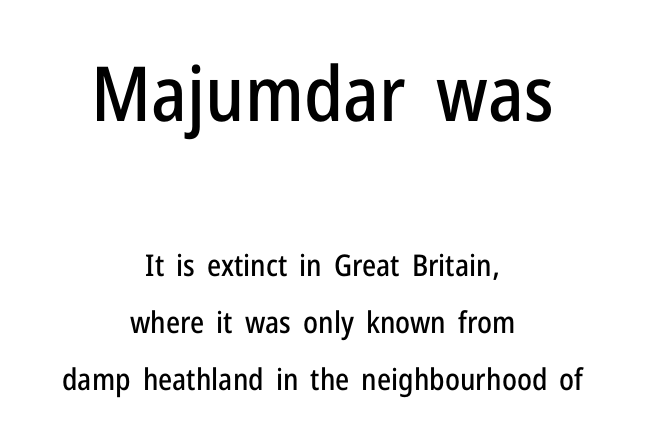
The image shows 76 px condensed sans-serif type, upright; set centered, line spacing 1.89x, normal letter spacing, not underlined; the first (top) block is 2.53x larger; low stroke contrast and a medium x-height.
